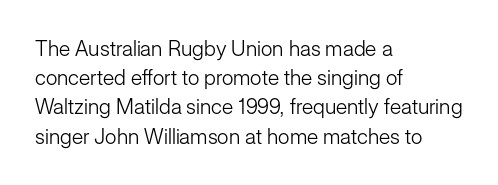
The image shows 21 px text type, upright; set left-aligned, normal line spacing (1.39x), normal letter spacing, not underlined.
